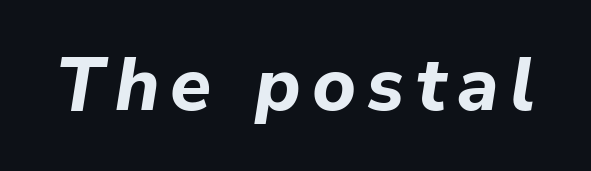
{"italic": "yes", "lean": "right", "slant_degrees": 9, "bold": "yes", "weight": "bold", "width": "normal", "stroke_contrast": "low", "x_height": "medium", "monospaced": "no", "underline": "no", "glyph_px": 75}
